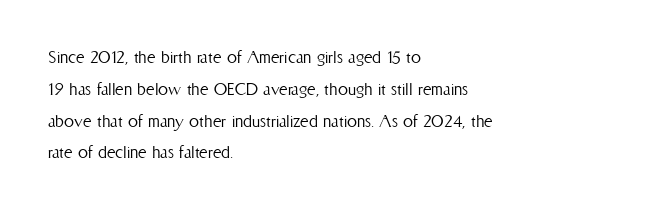
{"italic": "no", "bold": "no", "underline": "no", "align": "left", "line_spacing": "normal", "line_spacing_ratio": 1.59, "letter_spacing": "normal", "letter_spacing_em": 0.0, "glyph_px": 20}
